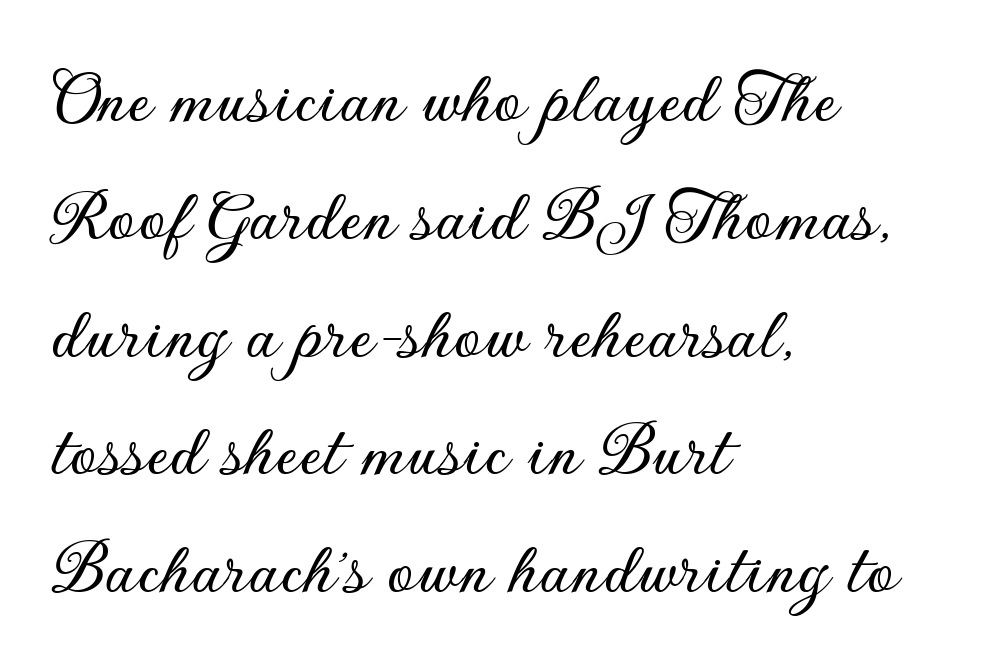
Left-aligned paragraph, ragged on the right. No feet cap the strokes, marking this as sans-serif type. The strip under each line holds only bare page. The face used here is rendered with its standard letterfit. Vertically, the passage feels balanced, rows spaced as you'd expect.
